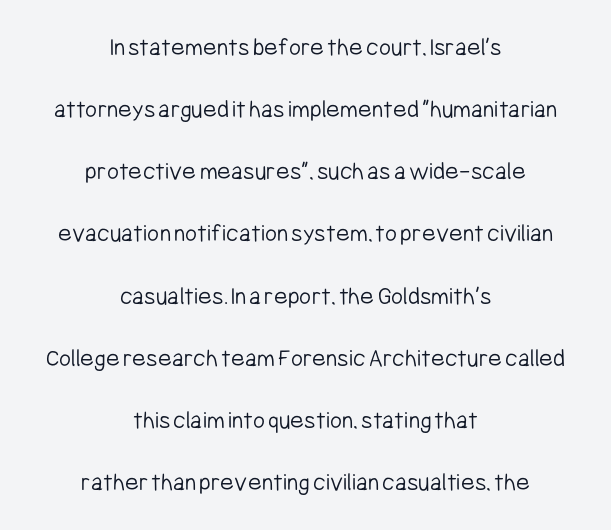
The image shows 26 px text type, upright; set centered, loose line spacing (2.39x), normal letter spacing, not underlined.
